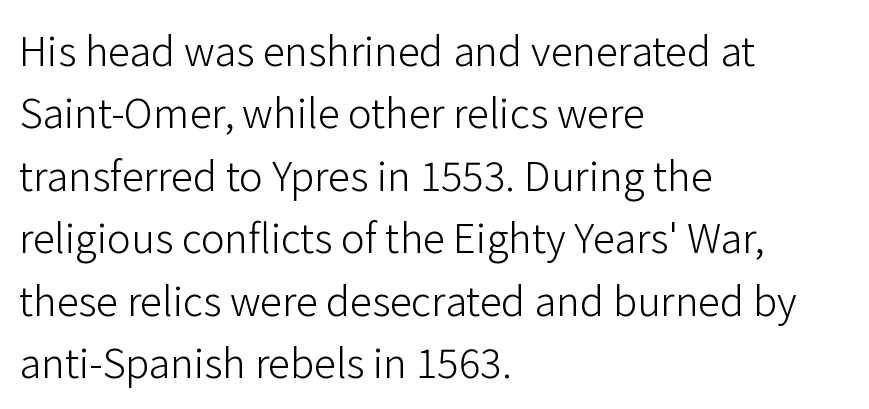
Nope, not italic — everything's standing straight. Spacing verdict: proportional, widths tailored to each character. The strokes carry an ordinary text weight at most. Leading: standard.
